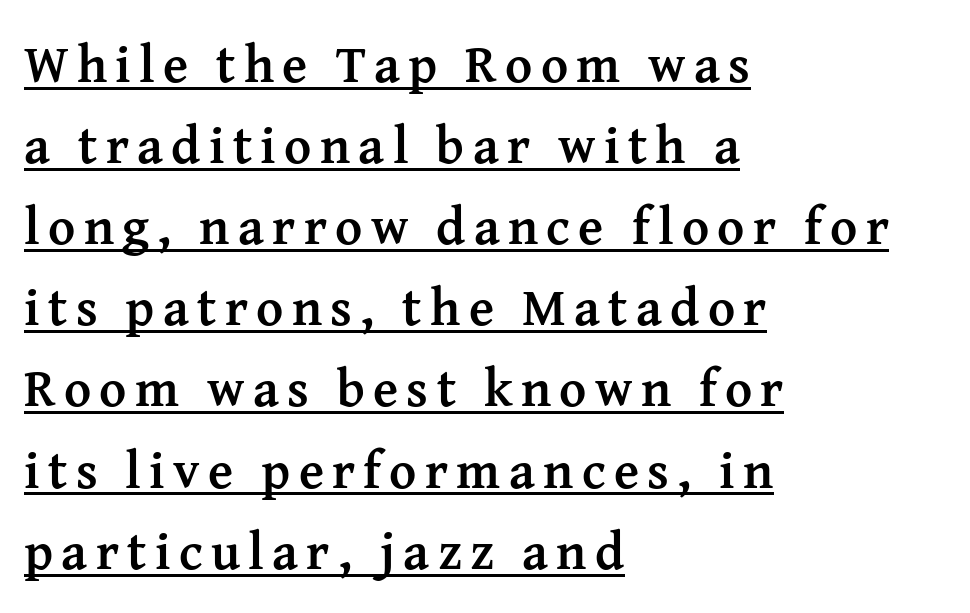
The image shows 52 px semibold serif type, upright; set left-aligned, normal line spacing (1.56x), underlined; medium stroke contrast and a medium x-height.
